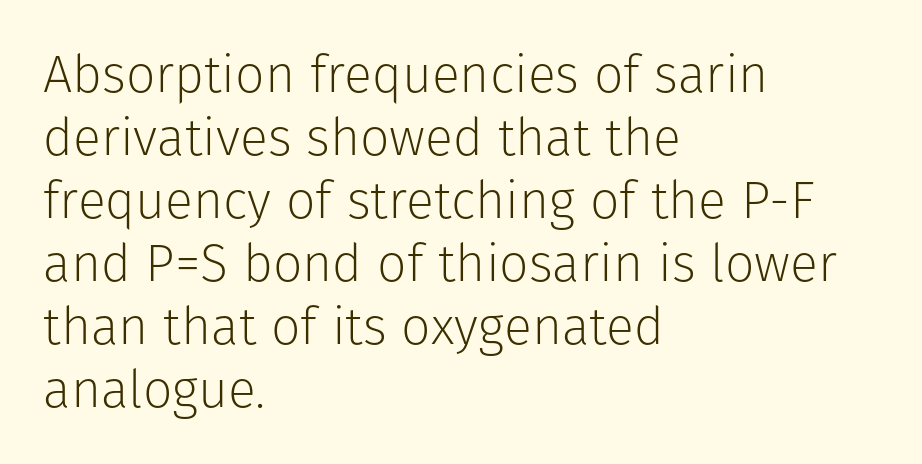
The ragged edge is on the right, which tells us the setting is flush left. The gap between lines stays unmarked. This sample uses plain, unmodified letter spacing. The rendering uses natural spacing where letterforms have individual widths.
